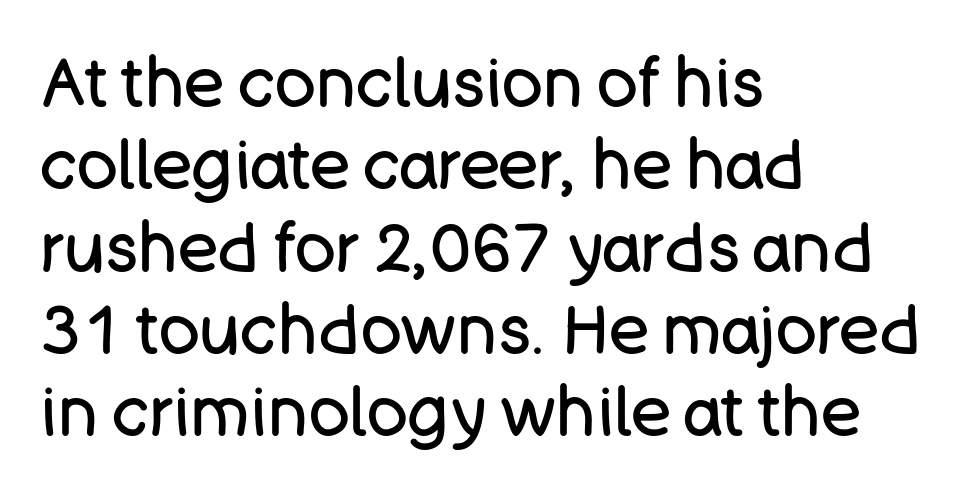
Classification — sans serif. These lines were composed using upright roman letters. The font is comparable to plain body text, perhaps lighter. Characters follow at the spacing the type designer built in.
